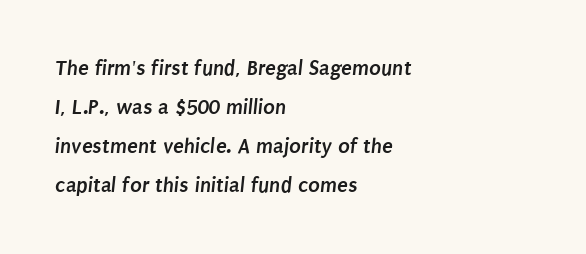
These lines stack with their left ends in a neat column. Letters rest on an invisible, unmarked baseline. In terms of letterspacing, this is plain default setting. The glyphs have the mass of a bold cut.
